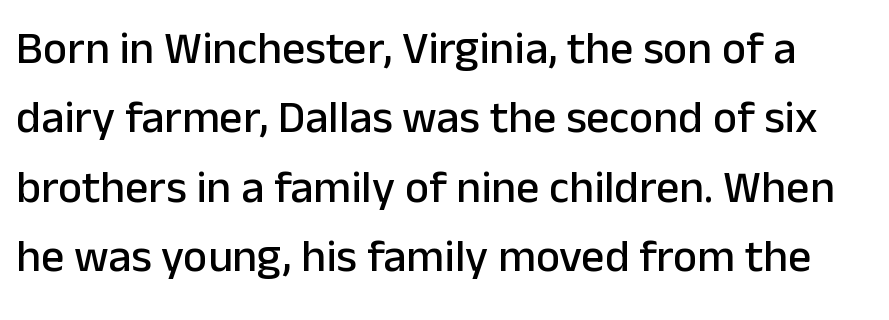
Notice how descenders clear the ascenders below comfortably — that's standard leading. Varying glyph widths throughout — classic text-font behaviour. Characters remain perfectly vertical along every line. Beneath every word, the page is bare. Nope, no serifs anywhere on these letters.
